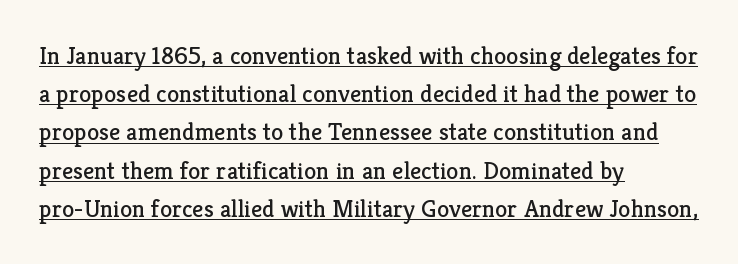
{"italic": "no", "bold": "no", "underline": "yes", "align": "left", "line_spacing": "normal", "line_spacing_ratio": 1.53, "letter_spacing": "normal", "letter_spacing_em": 0.0, "glyph_px": 25}
